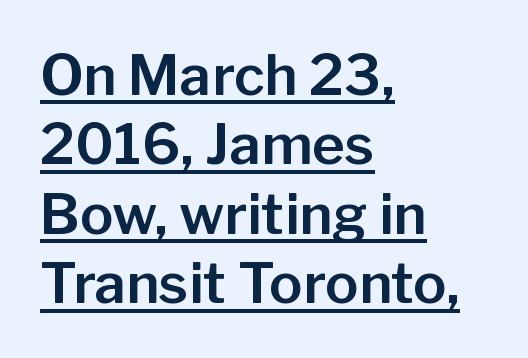
The image shows 56 px sans-serif type, upright; set left-aligned, line spacing 1.24x, normal letter spacing, underlined; low stroke contrast and a medium x-height.
